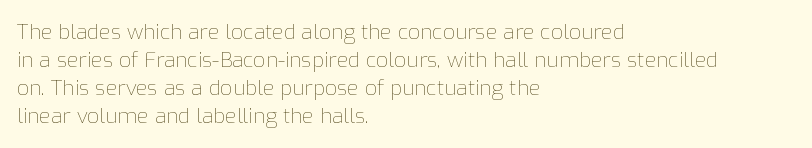
{"italic": "no", "bold": "no", "underline": "no", "align": "left", "line_spacing": "normal", "line_spacing_ratio": 1.34, "letter_spacing": "normal", "letter_spacing_em": 0.0, "glyph_px": 21}
